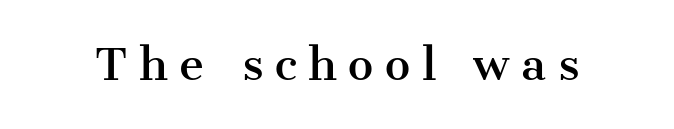
Q: Is the text italic (slanted)? A: No, it is upright.
Q: Is the typeface a serif or a sans-serif typeface? A: Serif.
Q: Is the text underlined? A: No.
Q: Is the spacing between letters normal or unusually wide? A: Unusually wide.
Q: Width (condensed, normal, or wide)? A: Normal.
Q: Stroke contrast? A: Medium.
Q: x-height? A: Medium.
Q: Monospaced? A: No.
